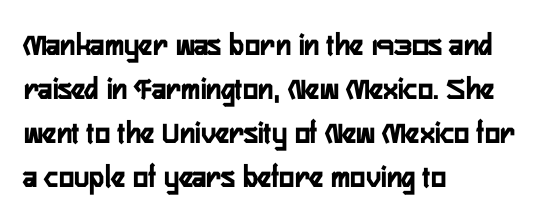
Left-aligned paragraph, ragged on the right. The letters are bold, with thick, heavy strokes. The line texture is even and compact thanks to regular tracking. Stroke terminals: plain, sans-serif. Character widths vary here, with narrow letters taking less room than wide ones.
